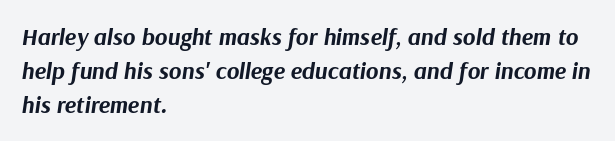
Heavy-handed strokes throughout: this text is bold. This rendering features lettering with no underline. Line beginnings align vertically; line endings do not. Evenly set lines give the paragraph a standard silhouette.
